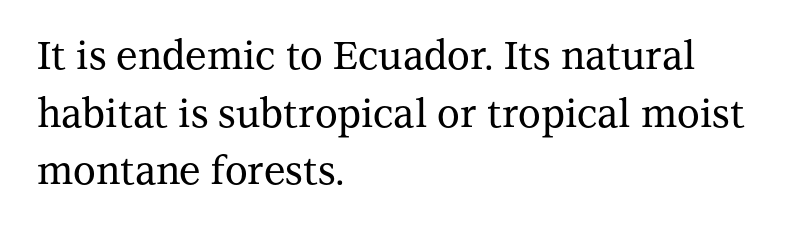
{"serif": "yes", "italic": "no", "width": "normal", "stroke_contrast": "medium", "x_height": "medium", "monospaced": "no", "underline": "no", "align": "left", "line_spacing": "normal", "line_spacing_ratio": 1.48, "letter_spacing": "normal", "letter_spacing_em": 0.0, "glyph_px": 39}
